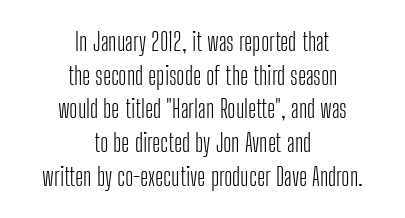
Q: Is the text bold? A: No.
Q: Is the text italic (slanted)? A: No, it is upright.
Q: Is the text underlined? A: No.
Q: How is the paragraph aligned? A: Centered.
Q: Is the spacing between letters normal or unusually wide? A: Normal.
Q: Is the spacing between lines tight, normal or loose? A: Normal.
